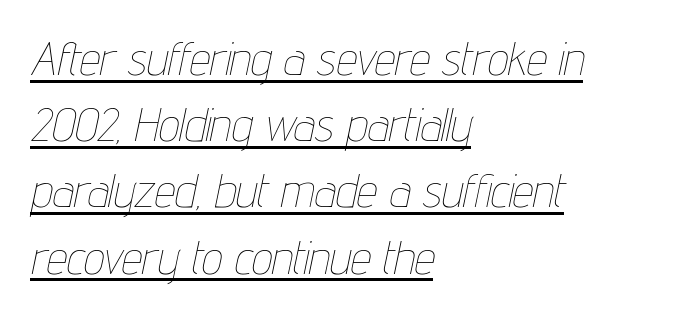
{"italic": "yes", "lean": "right", "slant_degrees": 12, "bold": "no", "weight": "thin", "width": "condensed", "stroke_contrast": "low", "x_height": "medium", "monospaced": "no", "underline": "yes", "align": "left", "line_spacing": "normal", "line_spacing_ratio": 1.44, "letter_spacing": "normal", "letter_spacing_em": 0.0, "glyph_px": 46}
